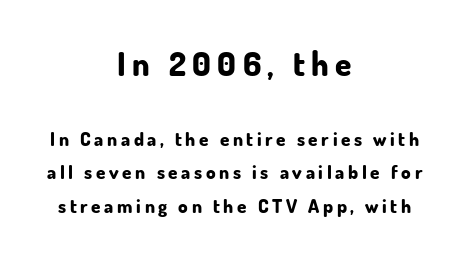
The specimen omits any rule beneath the text block's lines. Varying glyph widths throughout — classic text-font behaviour. Note: no serifs on the glyphs. The text block is weighted toward neither margin, spreading evenly from the middle. No italicization has been applied; the sample stays upright. Size contrast runs from large at the top to small at the bottom.
